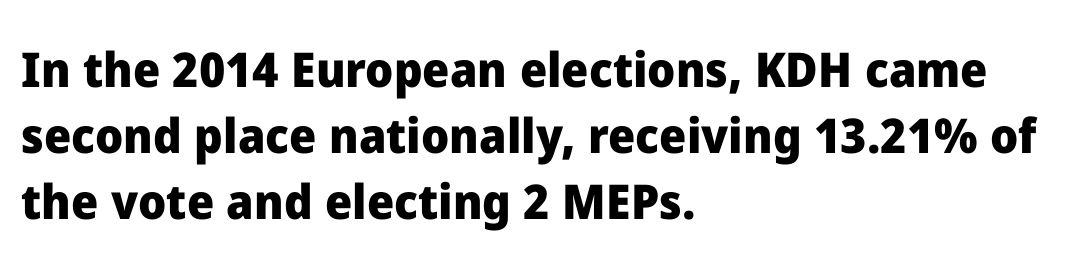
{"serif": "no", "italic": "no", "bold": "yes", "weight": "heavy", "width": "normal", "stroke_contrast": "low", "x_height": "medium", "monospaced": "no", "underline": "no", "align": "left", "line_spacing": "normal", "line_spacing_ratio": 1.37, "letter_spacing": "normal", "letter_spacing_em": 0.0, "glyph_px": 48}
